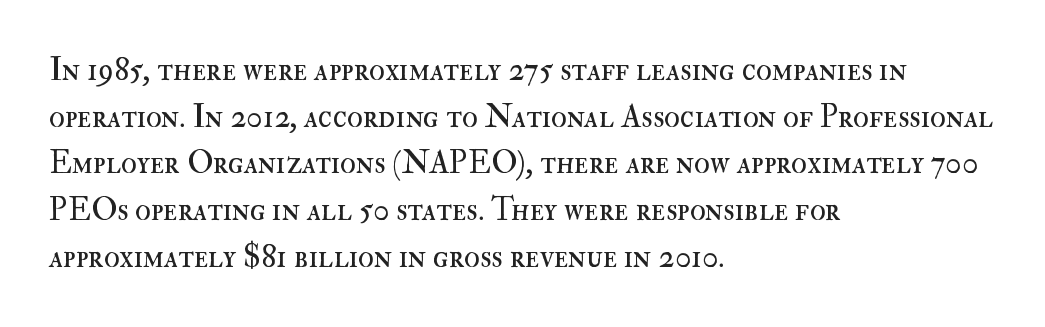
The image shows 32 px regular-weight type, upright; set left-aligned, normal line spacing (1.46x), normal letter spacing, not underlined; high stroke contrast and a small x-height.
